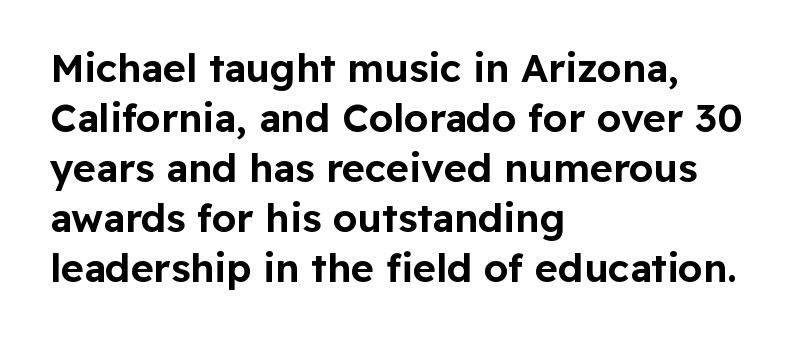
{"serif": "no", "italic": "no", "width": "normal", "stroke_contrast": "low", "x_height": "medium", "monospaced": "no", "underline": "no", "align": "left", "line_spacing": "normal", "line_spacing_ratio": 1.28, "letter_spacing": "normal", "letter_spacing_em": 0.0, "glyph_px": 39}
